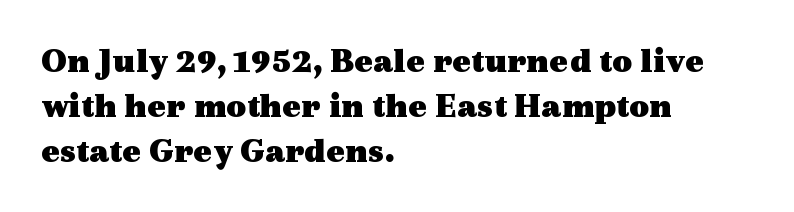
Does the leading feel generous? No, just average. The typeface chosen for these lines features serifs. The typesetting leans heavy: a genuine bold. Inter-character spacing is left at the font's built-in metrics.
